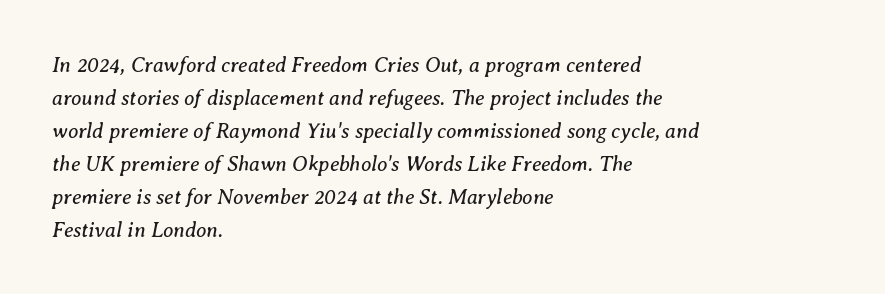
Bold? No — there's no thickening of the strokes. Is the letter spacing exaggerated? No — it looks like the ordinary default. Quick note: interline space is typical. The paragraph shown leans on its left margin. No word sits above an underline. You can tell it's italic because the verticals aren't actually vertical.
